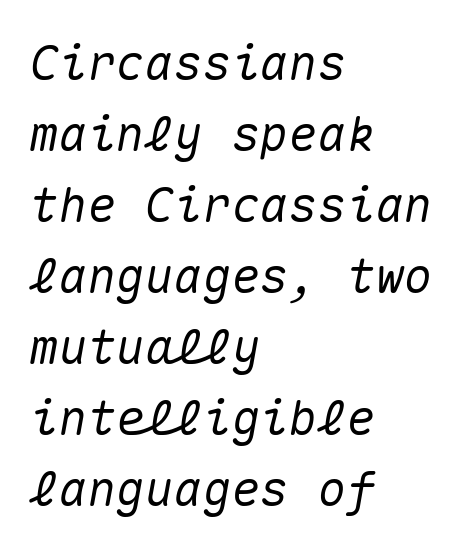
Vertically, the passage feels balanced, rows spaced as you'd expect. Every row of glyphs begins at an identical x-position on the left. Monospaced: the letters line up in strict vertical columns. The passage shown is not underscored anywhere. Here the glyphs are tracked normally, forming tight word shapes. There's an unmistakable incline to the writing here.
